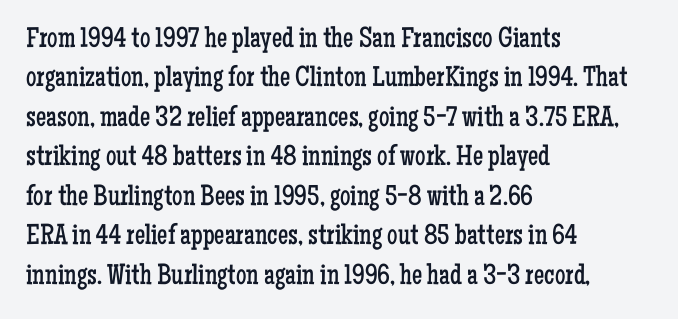
{"serif": "yes", "italic": "no", "bold": "no", "weight": "regular", "width": "condensed", "stroke_contrast": "low", "x_height": "medium", "monospaced": "no", "underline": "no", "align": "left", "line_spacing": "normal", "line_spacing_ratio": 1.36, "letter_spacing": "normal", "letter_spacing_em": 0.0, "glyph_px": 29}
